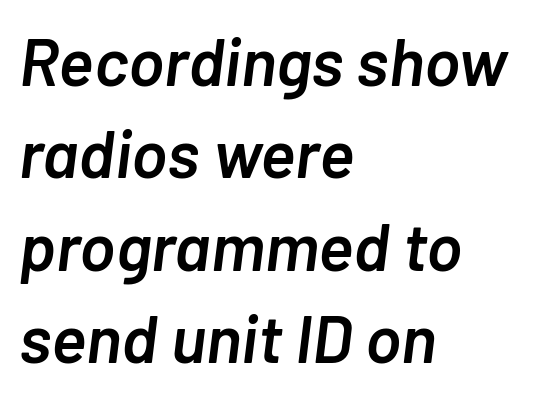
Q: Is the text bold? A: Semi-bold.
Q: Is the text italic (slanted)? A: Yes, it leans right by about 7 degrees.
Q: Is the text underlined? A: No.
Q: How is the paragraph aligned? A: Left-aligned.
Q: Is the spacing between letters normal or unusually wide? A: Normal.
Q: Is the spacing between lines tight, normal or loose? A: Normal.
Q: Width (condensed, normal, or wide)? A: Normal.
Q: Stroke contrast? A: Low.
Q: x-height? A: Medium.
Q: Monospaced? A: No.
